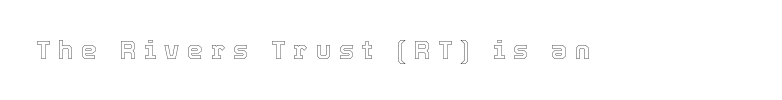
The string is rendered with underlining switched off. Tracking value appears strongly positive — letters spread wide. Characters remain perfectly vertical along every line.
